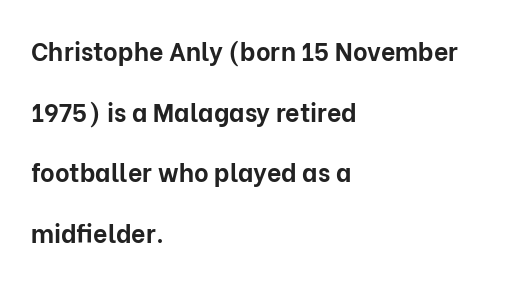
{"italic": "no", "bold": "yes", "underline": "no", "align": "left", "line_spacing": "loose", "line_spacing_ratio": 2.43, "letter_spacing": "normal", "letter_spacing_em": 0.0, "glyph_px": 25}
